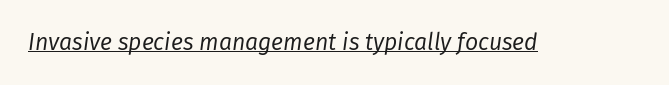
{"italic": "yes", "lean": "right", "slant_degrees": 8, "bold": "no", "underline": "yes", "letter_spacing": "normal", "letter_spacing_em": 0.0, "glyph_px": 23}
